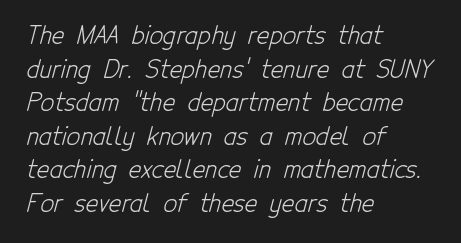
Horizontal alignment here is leftward, the default for most running prose. Weight: in the light-to-regular range. The glyphs are unaccompanied by any horizontal stroke below them. The lines sit at an ordinary, default distance from one another. Standard letterfit; no display-style spreading of the glyphs.
